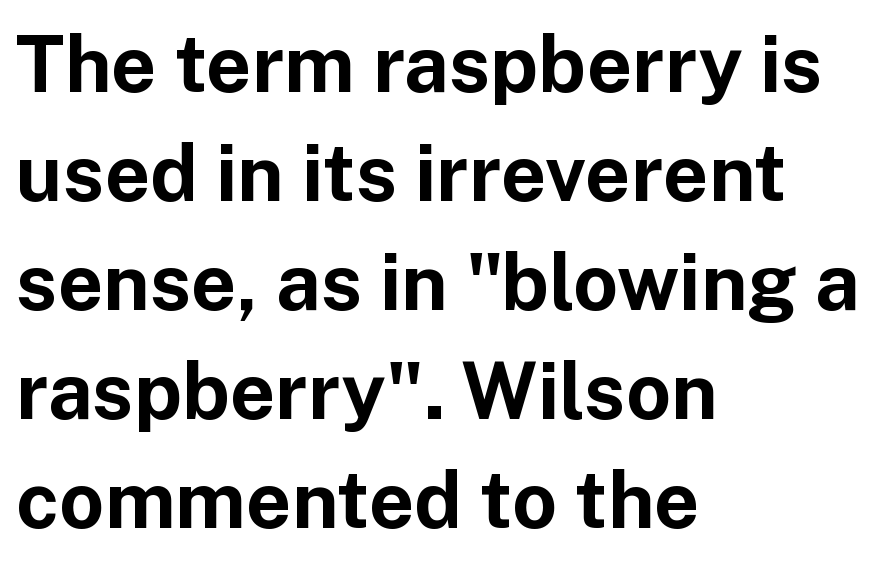
{"serif": "no", "italic": "no", "bold": "yes", "weight": "bold", "width": "normal", "stroke_contrast": "low", "x_height": "medium", "monospaced": "no", "underline": "no", "align": "left", "line_spacing": "normal", "line_spacing_ratio": 1.38, "letter_spacing": "normal", "letter_spacing_em": 0.0, "glyph_px": 79}
